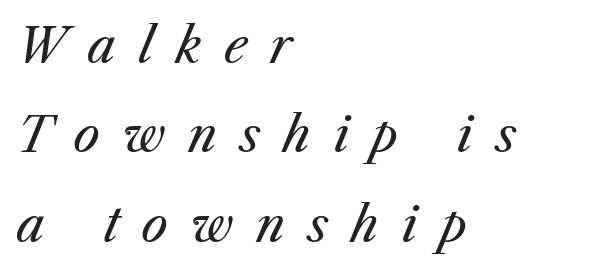
The image shows 47 px regular-weight type, italic (leaning right); set left-aligned, loose line spacing (1.9x), unusually wide letter spacing (+0.48 em), not underlined; medium stroke contrast and a medium x-height.
